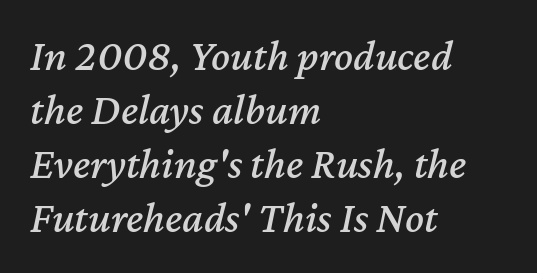
These lines are rendered in a variable-pitch font. What stands out about the letter spacing? Nothing — it is the standard amount. The glyphs look as if they've been sheared to an angle. The space directly below the letters is spotless.
